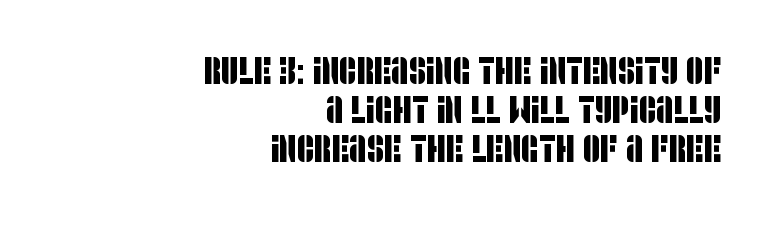
{"serif": "no", "width": "condensed", "stroke_contrast": "low", "x_height": "large", "monospaced": "no", "underline": "no", "align": "right", "line_spacing": "tight", "line_spacing_ratio": 1.03, "letter_spacing": "normal", "letter_spacing_em": 0.0, "glyph_px": 38}
